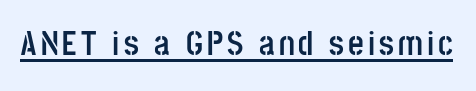
The image shows 34 px semibold, condensed sans-serif type, upright; set underlined; low stroke contrast and a large x-height.
